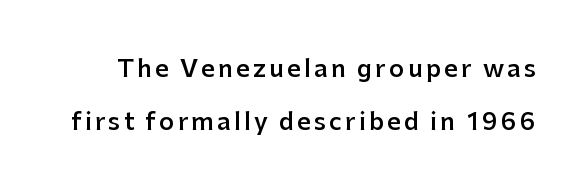
The image shows 24 px text type, upright; set loose line spacing (2.22x), not underlined.
